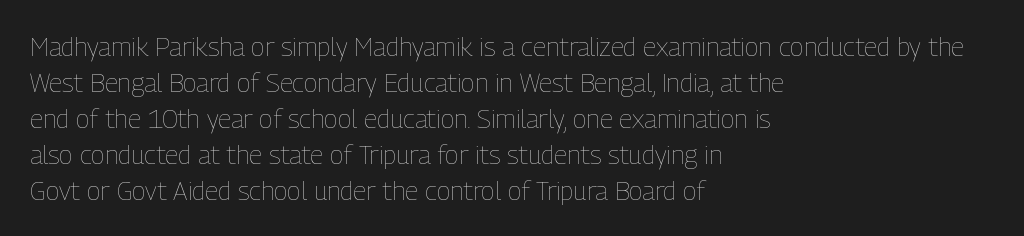
The characters are drawn with everyday or finer stroke widths. Line beginnings align vertically; line endings do not. Rule under the text: the space is simply empty. Words appear dense and cohesive because spacing is normal. Whoever set this chose a conventional vertical rhythm. Rendered with straight, roman letterforms.
